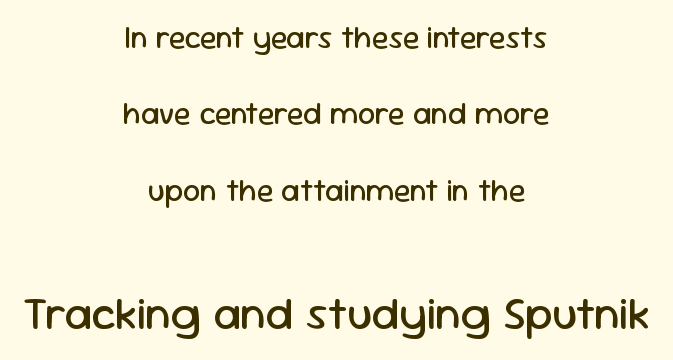
The image shows 46 px regular-weight sans-serif type, upright; set centered, loose line spacing (2.46x), normal letter spacing, not underlined; the second (bottom) block is 1.48x larger; low stroke contrast and a medium x-height.
